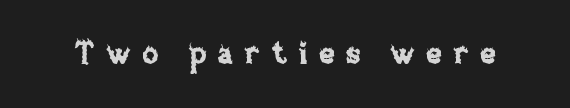
Q: Is the text italic (slanted)? A: No, it is upright.
Q: Is the text underlined? A: No.
Q: Is the spacing between letters normal or unusually wide? A: Unusually wide.
Q: Width (condensed, normal, or wide)? A: Normal.
Q: Stroke contrast? A: Low.
Q: x-height? A: Large.
Q: Monospaced? A: No.
